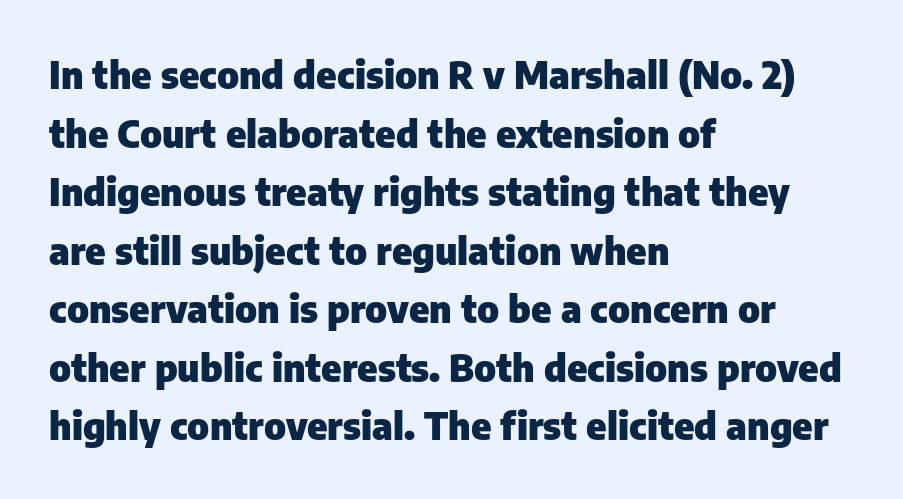
Q: Is the text bold? A: Yes.
Q: Is the text italic (slanted)? A: No, it is upright.
Q: Is the typeface a serif or a sans-serif typeface? A: Sans-serif.
Q: Is the text underlined? A: No.
Q: How is the paragraph aligned? A: Left-aligned.
Q: Is the spacing between letters normal or unusually wide? A: Normal.
Q: Is the spacing between lines tight, normal or loose? A: Normal.
Q: Width (condensed, normal, or wide)? A: Normal.
Q: Stroke contrast? A: Low.
Q: x-height? A: Medium.
Q: Monospaced? A: No.
